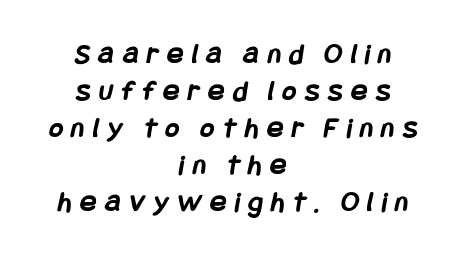
The face used here is rendered with a markedly widened letterfit. A bare baseline throughout the passage. The characters look thick and weighty, a clear bold. Horizontal alignment here is central, giving a formal, balanced look. This sample uses a sans-serif face.
